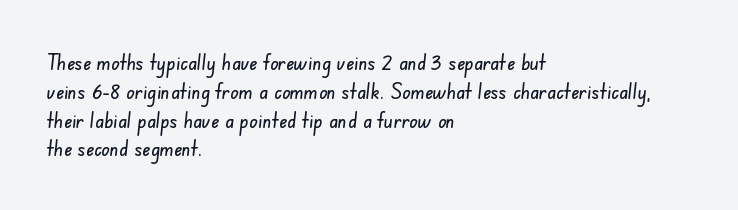
{"underline": "no", "align": "left", "line_spacing": "normal", "line_spacing_ratio": 1.31, "letter_spacing": "normal", "letter_spacing_em": 0.0, "glyph_px": 22}
